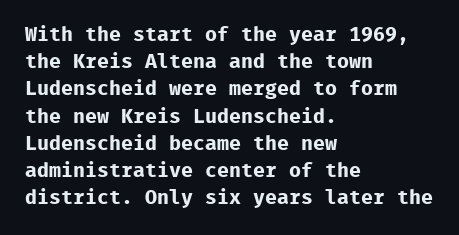
{"italic": "no", "bold": "yes", "underline": "no", "align": "left", "line_spacing": "normal", "line_spacing_ratio": 1.36, "letter_spacing": "normal", "letter_spacing_em": 0.0, "glyph_px": 20}
